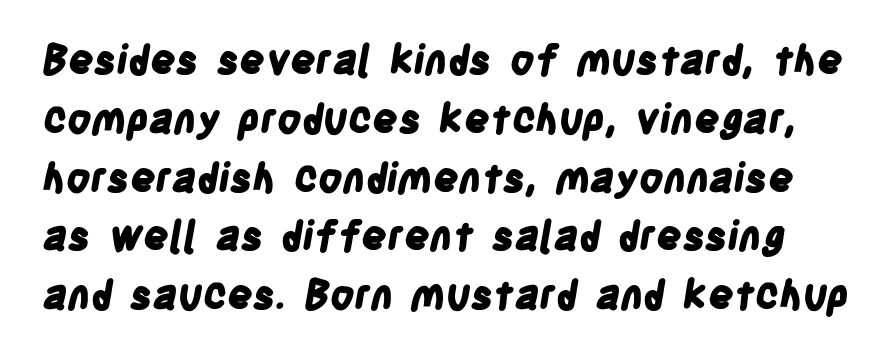
Look at the stroke-to-counter ratio: heavy, a bold. Looks like regular typesetting: each glyph gets only the width it needs. Here the glyphs are tracked normally, forming tight word shapes. Students, observe: this is what conventionally led text looks like. Classification — sans serif. A clean baseline with only descenders dipping below it.
